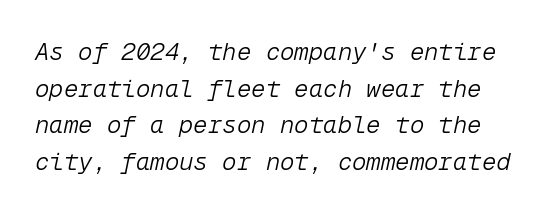
{"italic": "yes", "lean": "right", "slant_degrees": 12, "bold": "no", "underline": "no", "line_spacing": "normal", "line_spacing_ratio": 1.53, "letter_spacing": "normal", "letter_spacing_em": 0.0, "glyph_px": 24}
